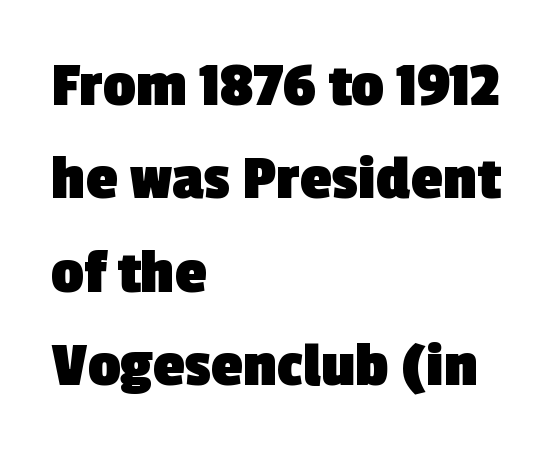
The passage is arranged the way most books set body copy — flush left. Grotesque or geometric, the face here clearly has no serifs. Beneath every word, the page is bare. Emphasis by weight is at full strength: bold. Compared with typical paragraphs, the rows here are spaced about the same. Do the characters align in a grid? No, the font is proportional.
